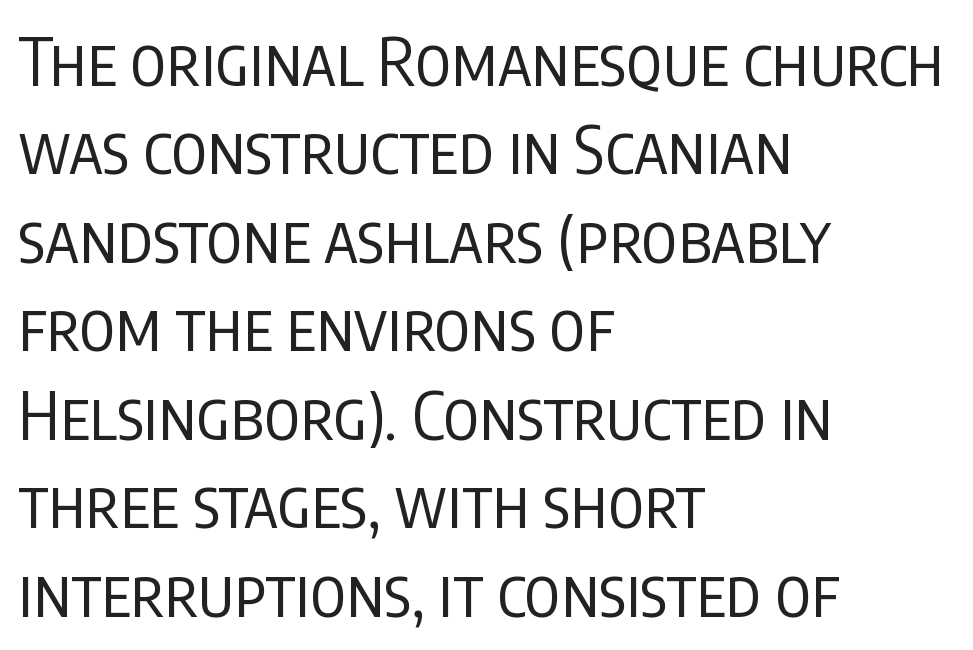
Q: Is the text bold? A: No.
Q: Is the text italic (slanted)? A: No, it is upright.
Q: Is the typeface a serif or a sans-serif typeface? A: Sans-serif.
Q: Is the text underlined? A: No.
Q: How is the paragraph aligned? A: Left-aligned.
Q: Is the spacing between letters normal or unusually wide? A: Normal.
Q: Is the spacing between lines tight, normal or loose? A: Normal.
Q: Width (condensed, normal, or wide)? A: Condensed.
Q: Stroke contrast? A: Low.
Q: x-height? A: Large.
Q: Monospaced? A: No.
